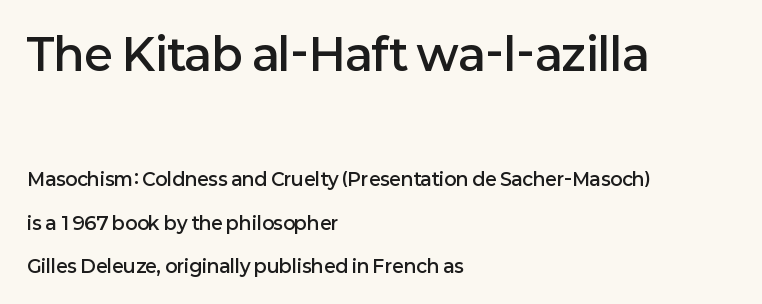
Q: Is the text bold? A: Semi-bold.
Q: Is the text italic (slanted)? A: No, it is upright.
Q: Is the typeface a serif or a sans-serif typeface? A: Sans-serif.
Q: Is the text underlined? A: No.
Q: How is the paragraph aligned? A: Left-aligned.
Q: Is the spacing between letters normal or unusually wide? A: Normal.
Q: Is the spacing between lines tight, normal or loose? A: Loose.
Q: Which block of text is set in a larger size, the first (top) or the second (bottom)? A: The first (top) one.
Q: Width (condensed, normal, or wide)? A: Normal.
Q: Stroke contrast? A: Low.
Q: x-height? A: Medium.
Q: Monospaced? A: No.
